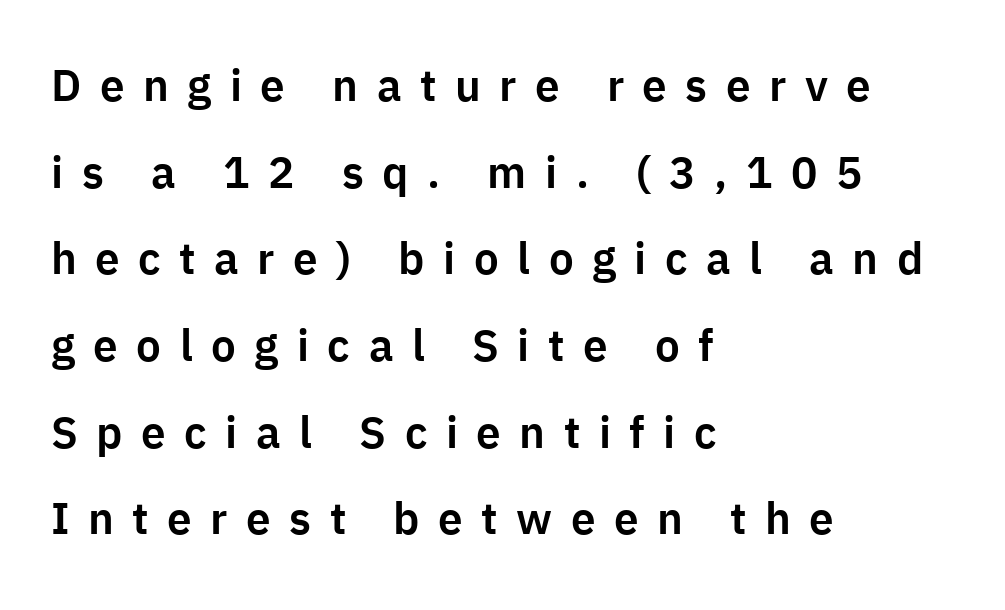
The image shows 44 px sans-serif type, upright; set left-aligned, loose line spacing (1.97x), unusually wide letter spacing (+0.42 em), not underlined; low stroke contrast and a medium x-height.
